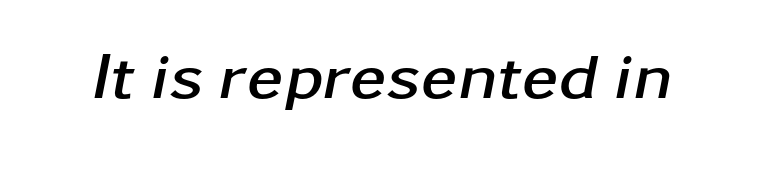
The image shows 66 px semibold, wide type, italic (leaning right); set normal letter spacing, not underlined; low stroke contrast and a medium x-height.
